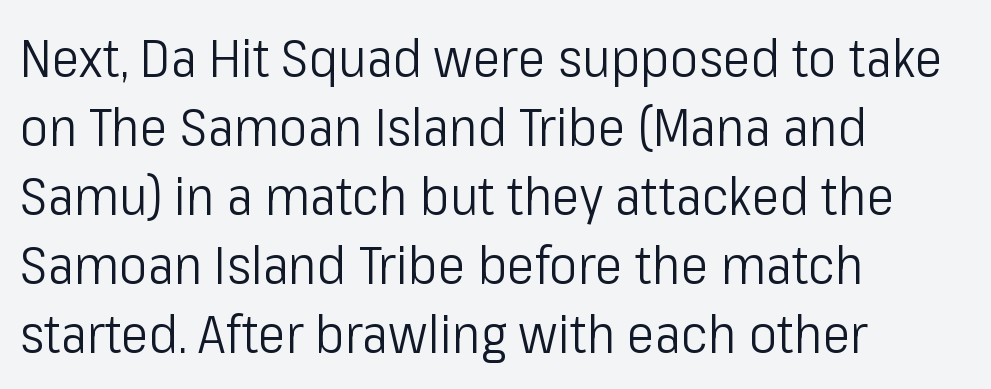
{"serif": "no", "italic": "no", "bold": "no", "weight": "light", "width": "condensed", "stroke_contrast": "low", "x_height": "medium", "monospaced": "no", "underline": "no", "align": "left", "line_spacing": "normal", "line_spacing_ratio": 1.3, "letter_spacing": "normal", "letter_spacing_em": 0.0, "glyph_px": 53}
